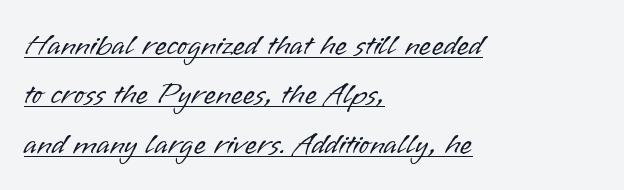
The image shows 31 px light sans-serif type; set left-aligned, normal line spacing (1.59x), normal letter spacing, underlined; low stroke contrast and a small x-height.
